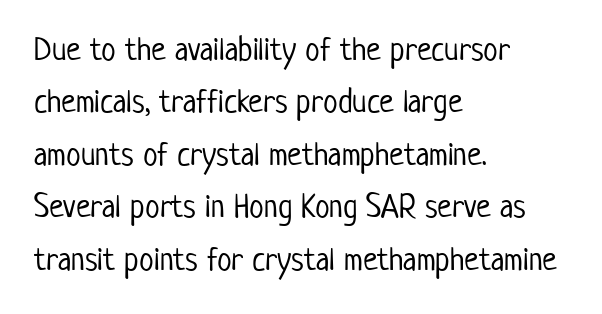
Quick note: not italic, upright. The face used here is proportionally spaced, like ordinary book or web type. Reading down the column, the eye jumps a familiar distance to each next line. Nope, no serifs anywhere on these letters.
